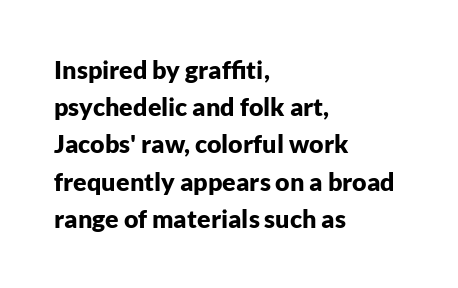
Italic: no, the glyphs are upright roman. Weight: bold. A typesetter would call this zero additional tracking. Does the copy run flush right? No — it runs flush left. In terms of leading, this rendering sits right in the middle. Quick note: underline off.
